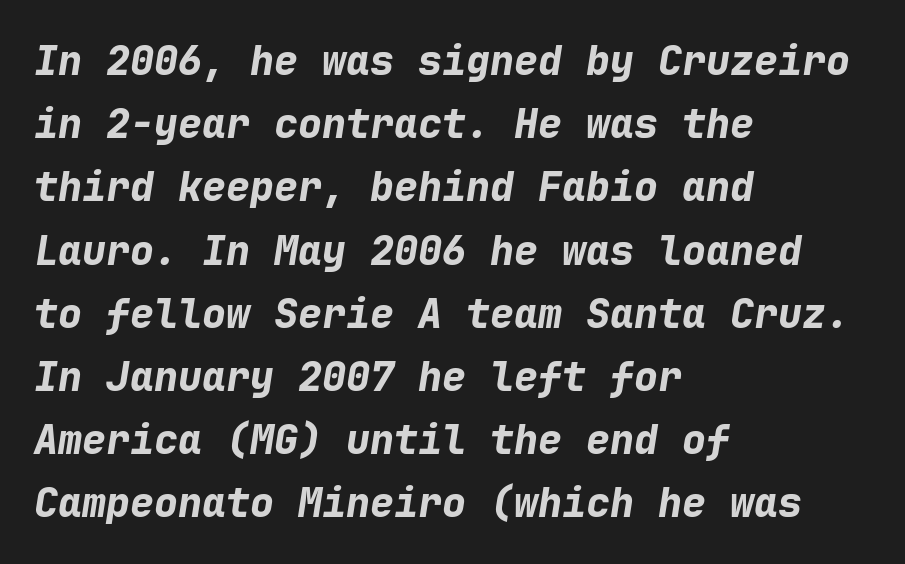
{"italic": "yes", "lean": "right", "slant_degrees": 9, "bold": "yes", "weight": "bold", "width": "normal", "stroke_contrast": "low", "x_height": "medium", "monospaced": "yes", "underline": "no", "align": "left", "line_spacing": "normal", "line_spacing_ratio": 1.58, "letter_spacing": "normal", "letter_spacing_em": 0.0, "glyph_px": 40}
